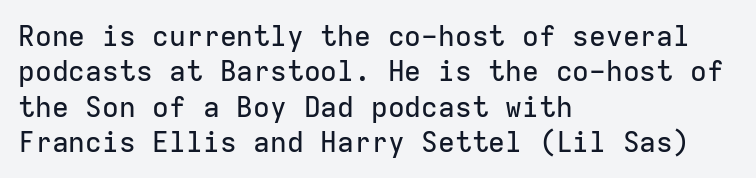
{"serif": "no", "italic": "no", "width": "normal", "stroke_contrast": "low", "x_height": "medium", "monospaced": "yes", "underline": "no", "align": "left", "line_spacing": "normal", "line_spacing_ratio": 1.26, "letter_spacing": "normal", "letter_spacing_em": 0.0, "glyph_px": 28}
